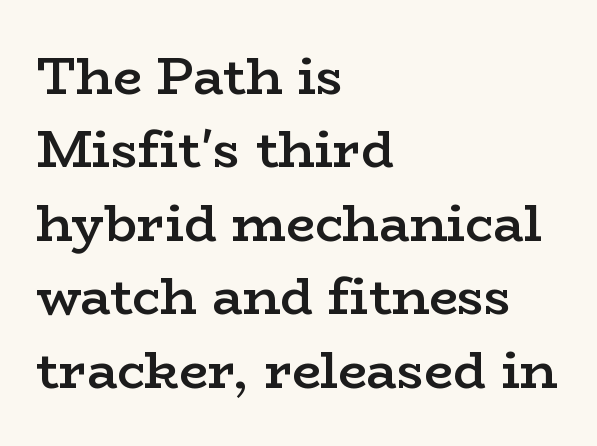
The image shows 51 px semibold, wide serif type, upright; set left-aligned, normal line spacing (1.44x), normal letter spacing, not underlined; low stroke contrast and a medium x-height.
